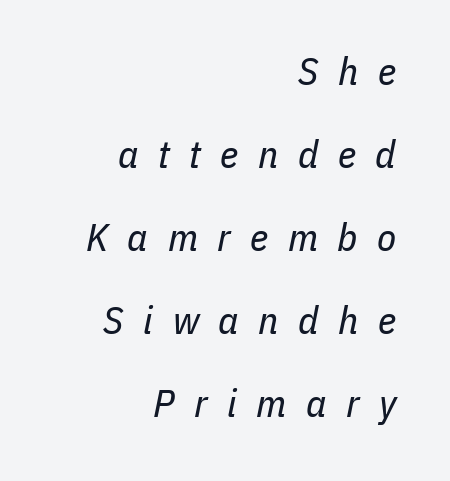
Q: Is the text bold? A: No.
Q: Is the text italic (slanted)? A: Yes, it leans right by about 11 degrees.
Q: Is the text underlined? A: No.
Q: How is the paragraph aligned? A: Right-aligned.
Q: Is the spacing between letters normal or unusually wide? A: Unusually wide.
Q: Is the spacing between lines tight, normal or loose? A: Loose.
Q: Width (condensed, normal, or wide)? A: Condensed.
Q: Stroke contrast? A: Low.
Q: x-height? A: Medium.
Q: Monospaced? A: No.
